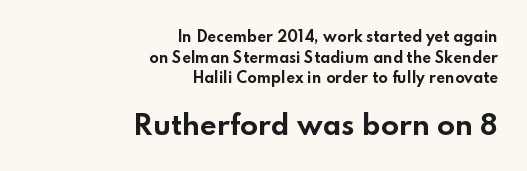
The image shows 26 px bold type, upright; set right-aligned, normal line spacing (1.47x), normal letter spacing, not underlined; the second (bottom) block is 1.86x larger.
